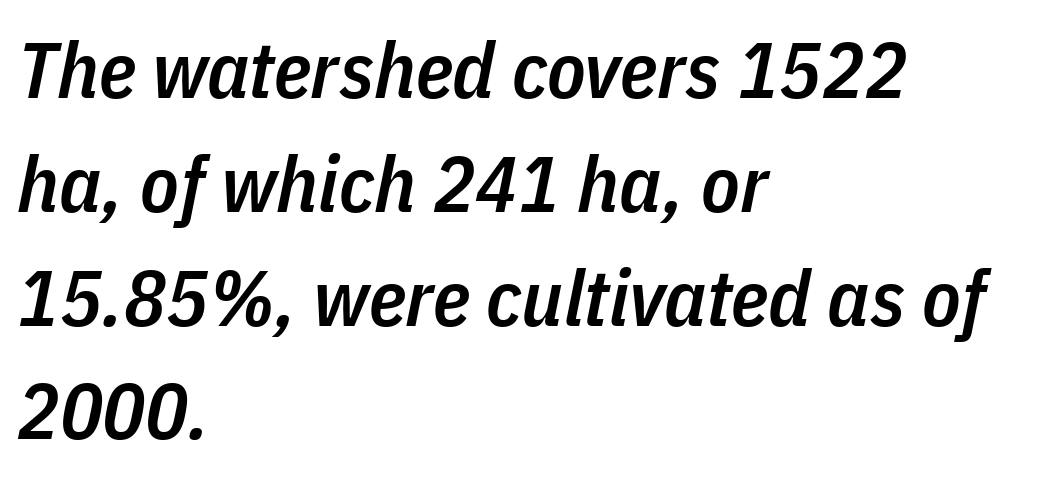
Q: Is the text bold? A: Semi-bold.
Q: Is the text italic (slanted)? A: Yes, it leans right by about 11 degrees.
Q: Is the text underlined? A: No.
Q: How is the paragraph aligned? A: Left-aligned.
Q: Is the spacing between letters normal or unusually wide? A: Normal.
Q: Is the spacing between lines tight, normal or loose? A: Normal.
Q: Width (condensed, normal, or wide)? A: Condensed.
Q: Stroke contrast? A: Low.
Q: x-height? A: Medium.
Q: Monospaced? A: No.
